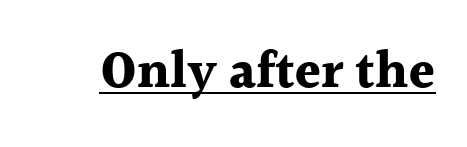
{"serif": "yes", "italic": "no", "bold": "yes", "weight": "bold", "width": "normal", "x_height": "medium", "monospaced": "no", "underline": "yes", "letter_spacing": "normal", "letter_spacing_em": 0.0, "glyph_px": 52}
